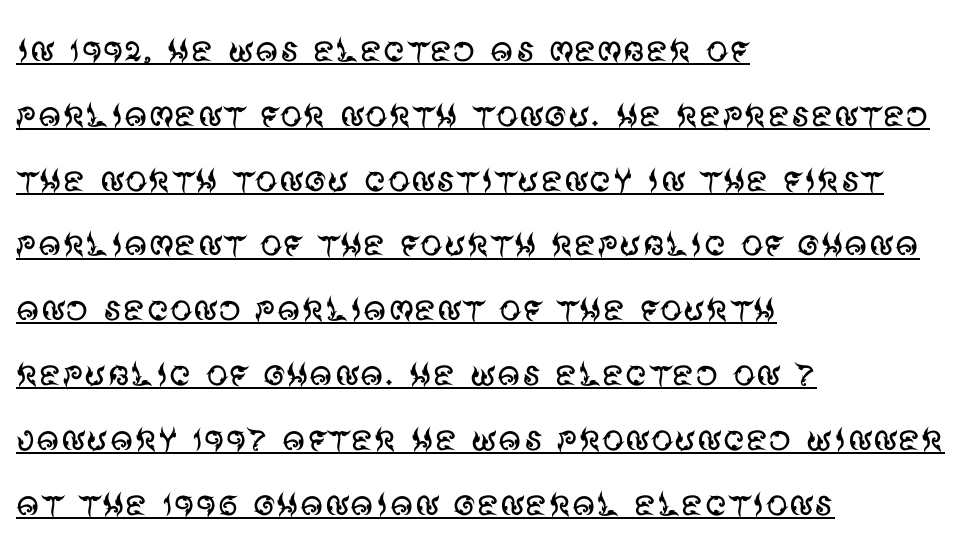
The letters stand upright; this is a roman face. Glyph-to-glyph distance matches everyday printed text. Each letter keeps its own natural width here, so spacing adapts to shape. Line starts are locked; line ends wander. Notice how a bar underscores the lettering throughout.
